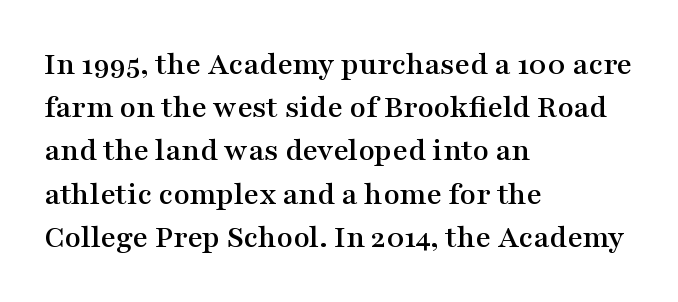
Q: Is the text italic (slanted)? A: No, it is upright.
Q: Is the typeface a serif or a sans-serif typeface? A: Serif.
Q: Is the text underlined? A: No.
Q: How is the paragraph aligned? A: Left-aligned.
Q: Is the spacing between letters normal or unusually wide? A: Normal.
Q: Is the spacing between lines tight, normal or loose? A: Normal.
Q: Width (condensed, normal, or wide)? A: Wide.
Q: Stroke contrast? A: Medium.
Q: x-height? A: Medium.
Q: Monospaced? A: No.
